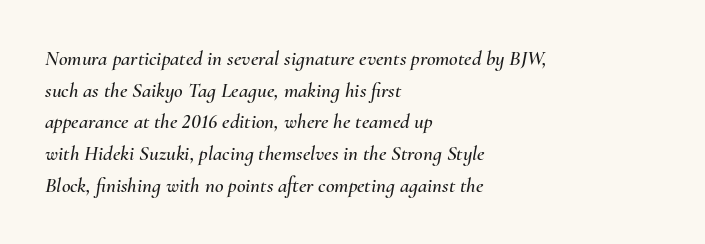
{"italic": "yes", "lean": "right", "slant_degrees": 10, "underline": "no", "align": "left", "line_spacing": "normal", "line_spacing_ratio": 1.51, "letter_spacing": "normal", "letter_spacing_em": 0.0, "glyph_px": 21}
